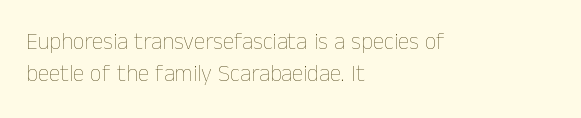
The image shows 23 px text type, upright; set left-aligned, normal line spacing (1.41x), normal letter spacing, not underlined.
